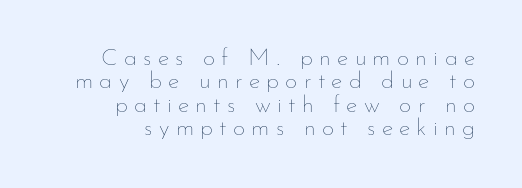
Weight: not bold — regular or lighter. Casual observation: everything's shoved over to the right. Descender tails drop into unmarked territory. Words appear elongated and porous because spacing is wide.
